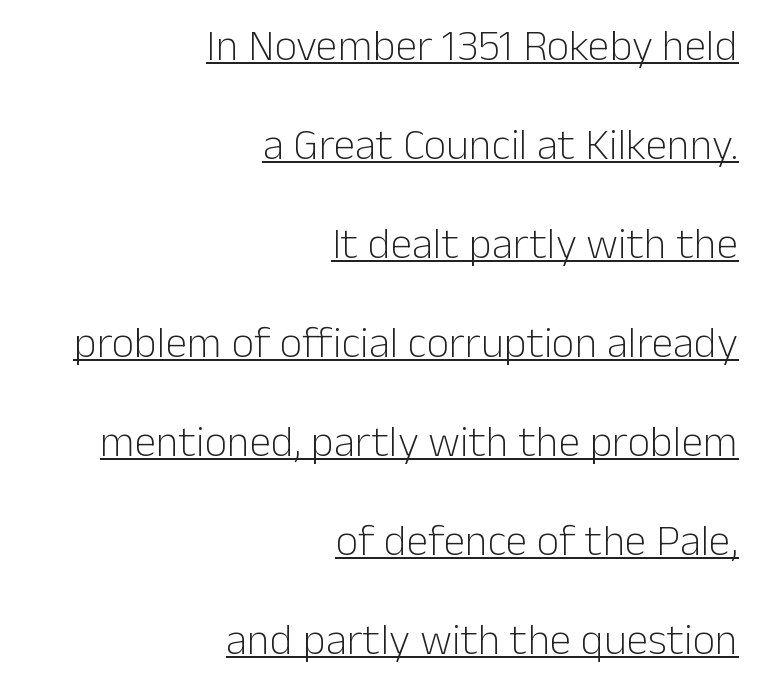
Q: Is the text bold? A: No.
Q: Is the text italic (slanted)? A: No, it is upright.
Q: Is the typeface a serif or a sans-serif typeface? A: Sans-serif.
Q: Is the text underlined? A: Yes.
Q: How is the paragraph aligned? A: Right-aligned.
Q: Is the spacing between letters normal or unusually wide? A: Normal.
Q: Is the spacing between lines tight, normal or loose? A: Loose.
Q: Width (condensed, normal, or wide)? A: Normal.
Q: Stroke contrast? A: Low.
Q: x-height? A: Medium.
Q: Monospaced? A: No.
